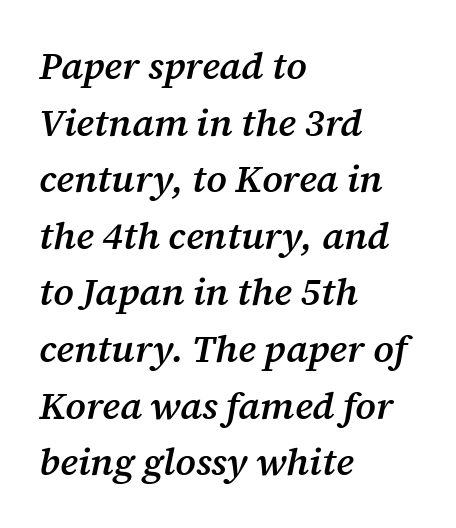
{"serif": "yes", "italic": "yes", "lean": "right", "slant_degrees": 12, "bold": "semi", "weight": "semibold", "width": "normal", "stroke_contrast": "medium", "x_height": "medium", "monospaced": "no", "underline": "no", "align": "left", "line_spacing": "normal", "line_spacing_ratio": 1.49, "letter_spacing": "normal", "letter_spacing_em": 0.0, "glyph_px": 38}
